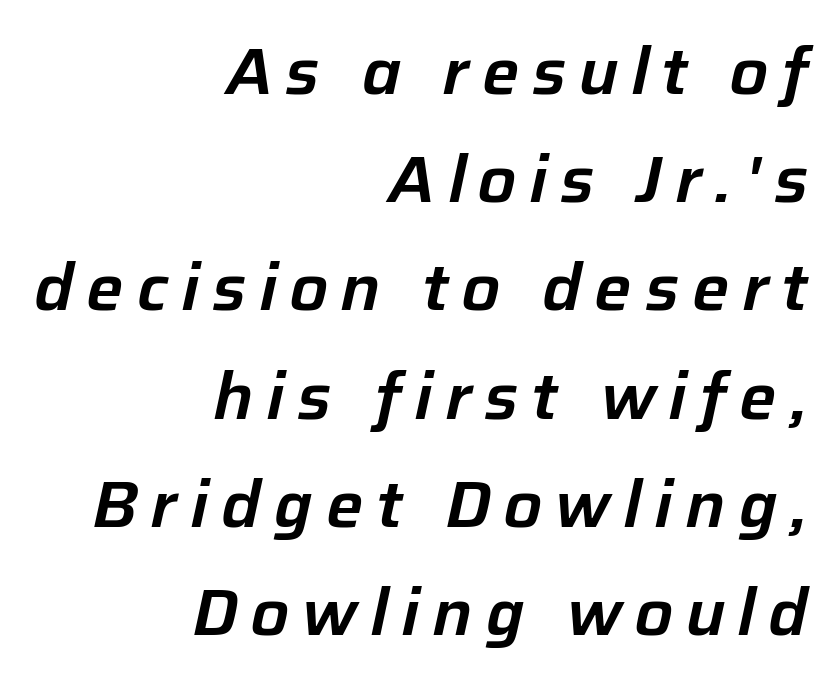
This sample has the flowing, uneven cadence of proportional lettering. If you drew a line through each stem, it would be angled. These lines sit exactly where default settings would place them. The ragged edge is on the left, which tells us the setting is flush right. Rule under the text: the space is simply empty.
